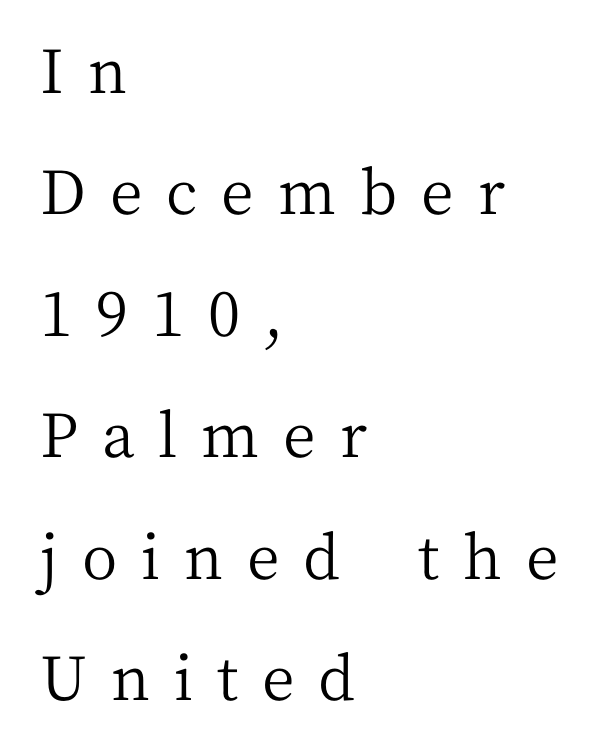
{"serif": "yes", "italic": "no", "bold": "no", "weight": "regular", "width": "normal", "stroke_contrast": "medium", "x_height": "medium", "monospaced": "no", "underline": "no", "align": "left", "line_spacing": "loose", "line_spacing_ratio": 1.99, "letter_spacing": "wide", "letter_spacing_em": 0.39, "glyph_px": 61}
